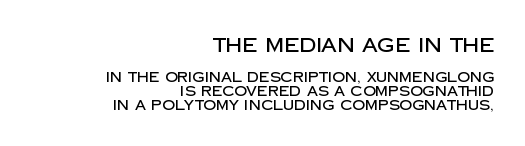
The image shows 20 px text type, upright; set right-aligned, tight line spacing (0.99x), normal letter spacing, not underlined; the first (top) block is 1.43x larger.
